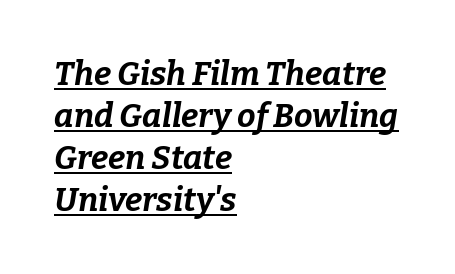
Slanted lettering throughout. Think of a printed novel: that variable character pitch is what you see here. There is no visible air inserted between adjacent glyphs. Bold? Absolutely — the strokes are thick and heavy. The lines are quadded left. Vertical spacing — default.
